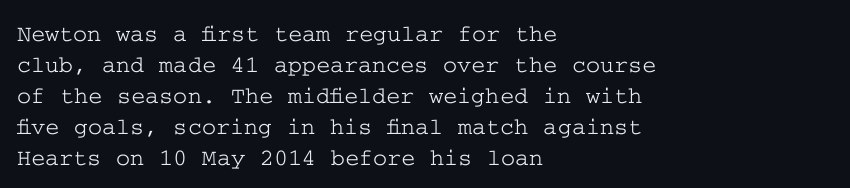
The rag falls on the right side of this text block. How would I describe the line gaps? Plain and ordinary. Ordinary non-slanted type is in use. The gaps between neighbouring characters are ordinary and unremarkable.
